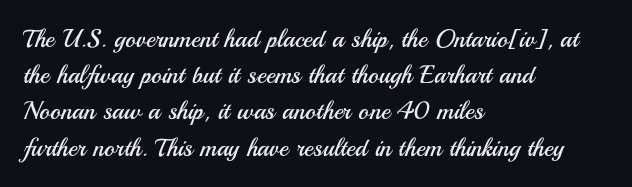
The image shows 25 px text type; set left-aligned, normal line spacing (1.45x), normal letter spacing, not underlined.
